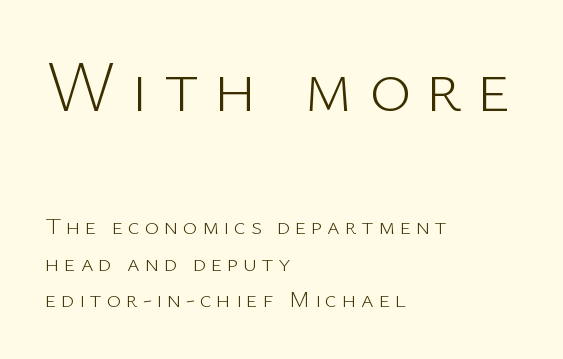
{"serif": "no", "italic": "no", "bold": "no", "weight": "light", "width": "normal", "stroke_contrast": "low", "x_height": "medium", "monospaced": "no", "underline": "no", "align": "left", "line_spacing": "normal", "line_spacing_ratio": 1.52, "letter_spacing": "wide", "letter_spacing_em": 0.2, "larger_block": "first", "size_ratio": 3.0, "glyph_px": 72}
